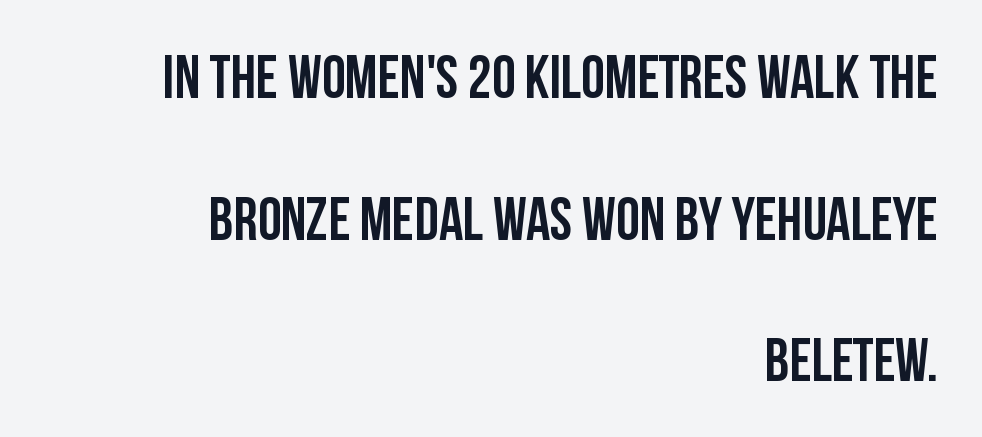
Q: Is the text bold? A: Yes.
Q: Is the text italic (slanted)? A: No, it is upright.
Q: Is the typeface a serif or a sans-serif typeface? A: Sans-serif.
Q: Is the text underlined? A: No.
Q: How is the paragraph aligned? A: Right-aligned.
Q: Is the spacing between letters normal or unusually wide? A: Normal.
Q: Is the spacing between lines tight, normal or loose? A: Loose.
Q: Width (condensed, normal, or wide)? A: Condensed.
Q: Stroke contrast? A: Low.
Q: x-height? A: Large.
Q: Monospaced? A: No.
